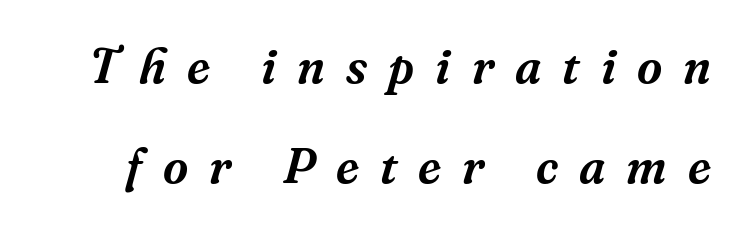
{"serif": "yes", "italic": "yes", "lean": "right", "slant_degrees": 16, "width": "normal", "stroke_contrast": "medium", "x_height": "medium", "monospaced": "no", "underline": "no", "line_spacing": "loose", "line_spacing_ratio": 2.04, "letter_spacing": "wide", "letter_spacing_em": 0.43, "glyph_px": 49}
